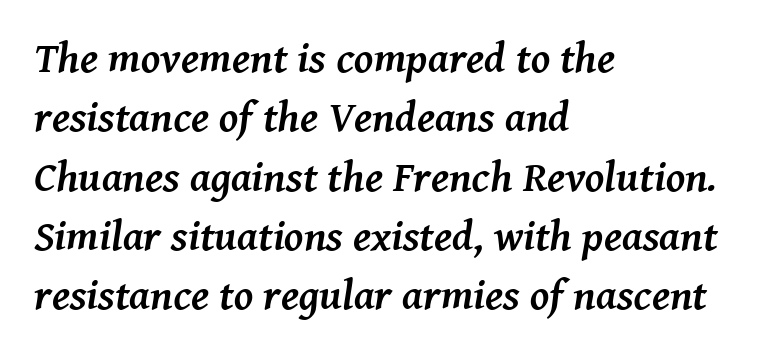
{"serif": "yes", "italic": "yes", "lean": "right", "slant_degrees": 8, "bold": "yes", "weight": "semibold", "width": "normal", "stroke_contrast": "medium", "x_height": "medium", "monospaced": "no", "underline": "no", "align": "left", "line_spacing": "normal", "line_spacing_ratio": 1.38, "letter_spacing": "normal", "letter_spacing_em": 0.0, "glyph_px": 43}
